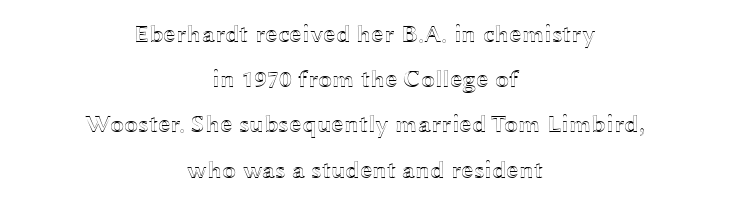
Q: Is the text italic (slanted)? A: No, it is upright.
Q: Is the text underlined? A: No.
Q: How is the paragraph aligned? A: Centered.
Q: Is the spacing between letters normal or unusually wide? A: Normal.
